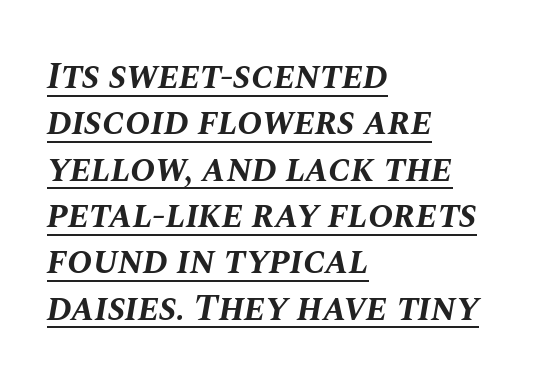
Q: Is the text bold? A: Yes.
Q: Is the text italic (slanted)? A: Yes, it leans right by about 10 degrees.
Q: Is the text underlined? A: Yes.
Q: How is the paragraph aligned? A: Left-aligned.
Q: Is the spacing between letters normal or unusually wide? A: Normal.
Q: Width (condensed, normal, or wide)? A: Normal.
Q: Stroke contrast? A: Medium.
Q: x-height? A: Large.
Q: Monospaced? A: No.
